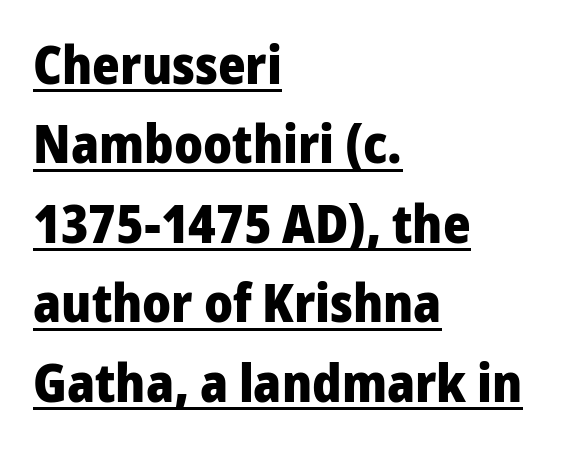
Q: Is the text bold? A: Yes.
Q: Is the text italic (slanted)? A: No, it is upright.
Q: Is the typeface a serif or a sans-serif typeface? A: Sans-serif.
Q: Is the text underlined? A: Yes.
Q: How is the paragraph aligned? A: Left-aligned.
Q: Is the spacing between letters normal or unusually wide? A: Normal.
Q: Is the spacing between lines tight, normal or loose? A: Normal.
Q: Width (condensed, normal, or wide)? A: Normal.
Q: Stroke contrast? A: Low.
Q: x-height? A: Medium.
Q: Monospaced? A: No.
